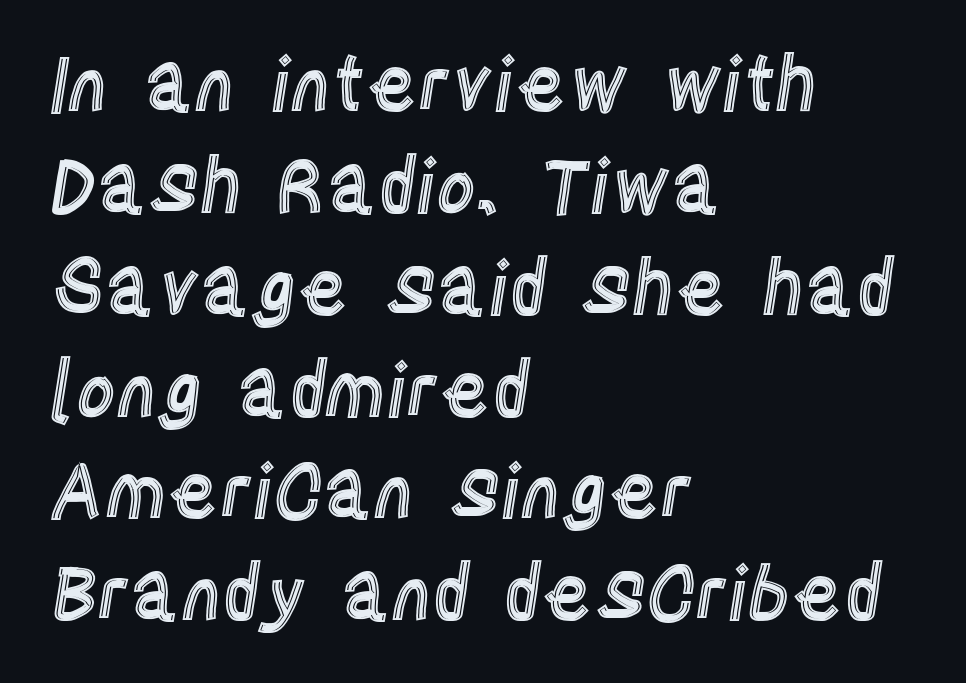
{"width": "condensed", "x_height": "large", "monospaced": "no", "underline": "no", "align": "left", "line_spacing": "normal", "line_spacing_ratio": 1.34, "letter_spacing": "normal", "letter_spacing_em": 0.0, "glyph_px": 76}
